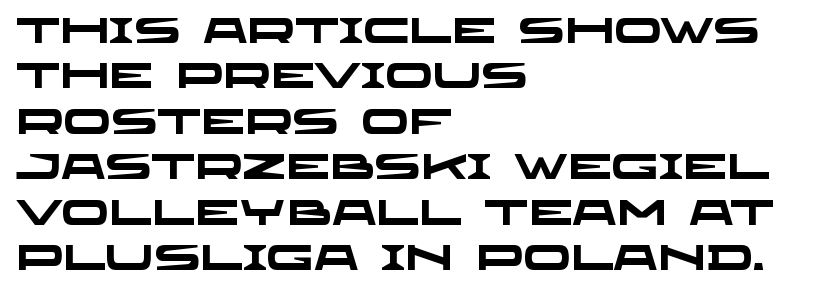
The rendering uses natural spacing where letterforms have individual widths. Horizontal alignment here is leftward, the default for most running prose. Has an underline been added? It has not. Typographically, this falls in the sans-serif category. Set as a true bold cut, around the 700 mark.
